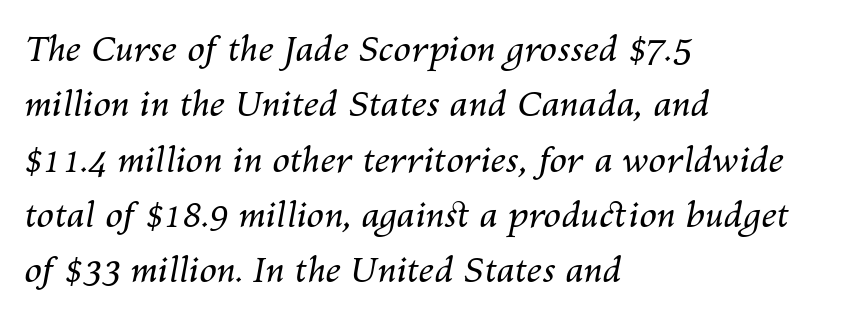
{"italic": "yes", "lean": "right", "slant_degrees": 10, "bold": "no", "weight": "regular", "width": "normal", "stroke_contrast": "medium", "x_height": "medium", "monospaced": "no", "underline": "no", "align": "left", "line_spacing": "normal", "line_spacing_ratio": 1.58, "letter_spacing": "normal", "letter_spacing_em": 0.0, "glyph_px": 35}
